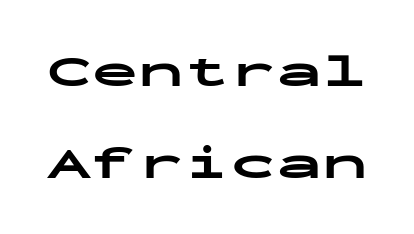
The face used here is a sans, in the tradition of grotesques and geometrics. The passage shown has conventional tracking throughout. Check the space under the baseline: it is left empty. This is heavy type, rendered in bold. Tall strokes in this sample are plumb rather than angled.
